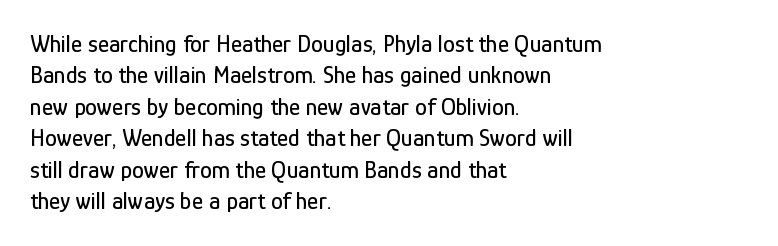
Q: Is the text italic (slanted)? A: No, it is upright.
Q: Is the text underlined? A: No.
Q: How is the paragraph aligned? A: Left-aligned.
Q: Is the spacing between letters normal or unusually wide? A: Normal.
Q: Is the spacing between lines tight, normal or loose? A: Normal.
